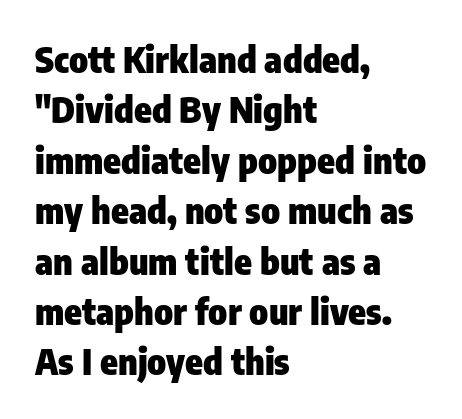
The image shows 36 px heavy, condensed sans-serif type, upright; set left-aligned, normal line spacing (1.4x), normal letter spacing, not underlined; low stroke contrast and a medium x-height.
